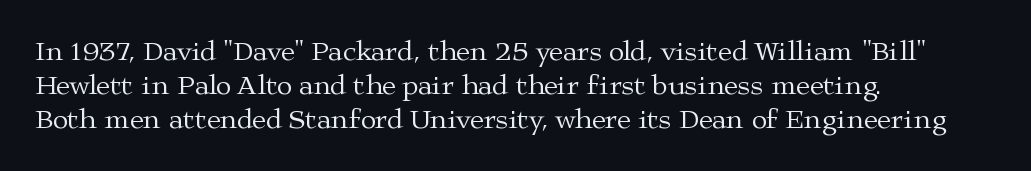
The image shows 28 px regular-weight, wide serif type, upright; set left-aligned, line spacing 1.21x, normal letter spacing, not underlined; medium stroke contrast and a medium x-height.
